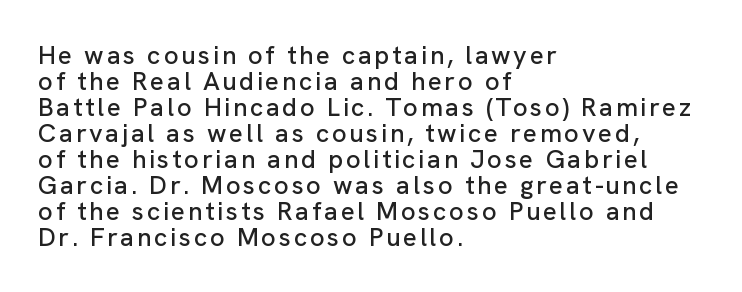
The image shows 26 px text type, upright; set left-aligned, tight line spacing (1.0x), not underlined.
